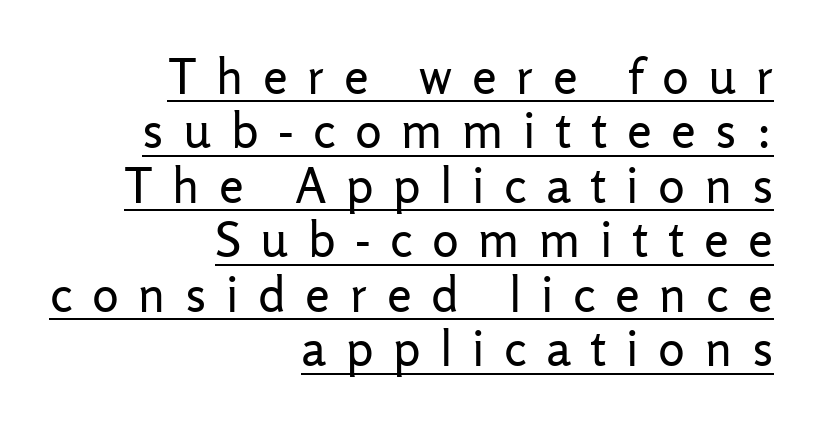
The lines are packed closely together with very little leading. The letterforms stand isolated, each surrounded by extra space. This is roman type, the default non-slanted kind. Weight: regular or lighter. The string is rendered with underlining switched on. Think of a printed novel: that variable character pitch is what you see here.
